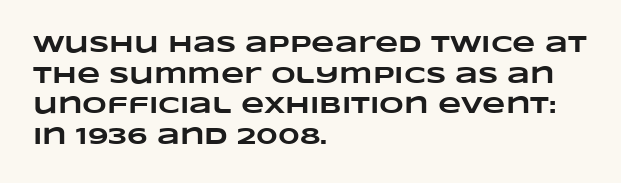
Q: Is the text bold? A: Yes.
Q: Is the text underlined? A: No.
Q: How is the paragraph aligned? A: Left-aligned.
Q: Is the spacing between letters normal or unusually wide? A: Normal.
Q: Is the spacing between lines tight, normal or loose? A: Normal.
